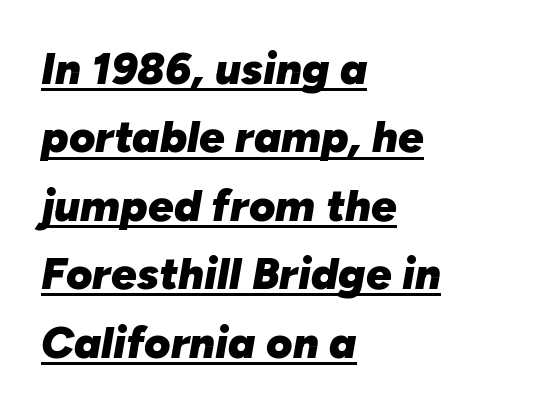
{"italic": "yes", "lean": "right", "slant_degrees": 10, "bold": "yes", "weight": "heavy", "width": "normal", "stroke_contrast": "low", "x_height": "medium", "monospaced": "no", "underline": "yes", "align": "left", "line_spacing": "normal", "line_spacing_ratio": 1.52, "letter_spacing": "normal", "letter_spacing_em": 0.0, "glyph_px": 45}
